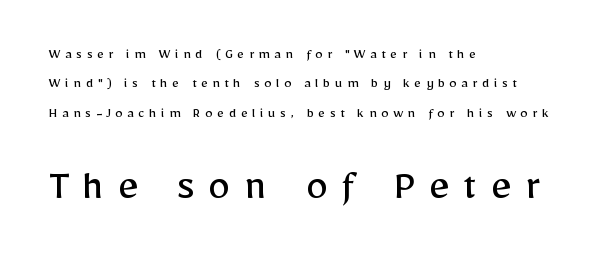
{"serif": "no", "italic": "no", "bold": "no", "weight": "regular", "width": "normal", "stroke_contrast": "low", "x_height": "medium", "monospaced": "no", "underline": "no", "align": "left", "line_spacing": "loose", "line_spacing_ratio": 1.96, "letter_spacing": "wide", "letter_spacing_em": 0.3, "larger_block": "second", "size_ratio": 3.0, "glyph_px": 45}
